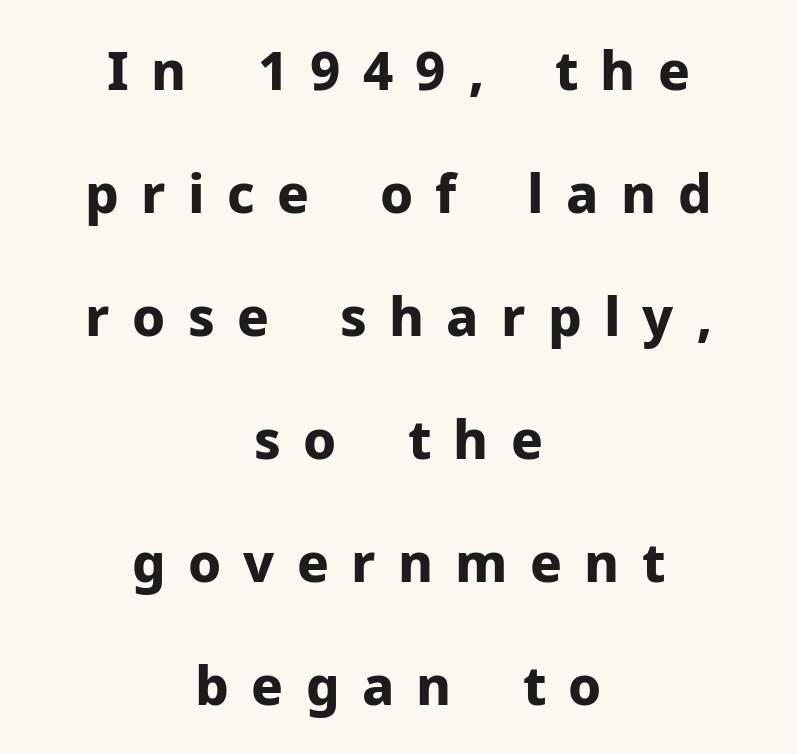
Q: Is the text bold? A: Yes.
Q: Is the text italic (slanted)? A: No, it is upright.
Q: Is the typeface a serif or a sans-serif typeface? A: Sans-serif.
Q: Is the text underlined? A: No.
Q: How is the paragraph aligned? A: Centered.
Q: Is the spacing between letters normal or unusually wide? A: Unusually wide.
Q: Is the spacing between lines tight, normal or loose? A: Loose.
Q: Width (condensed, normal, or wide)? A: Normal.
Q: Stroke contrast? A: Low.
Q: x-height? A: Medium.
Q: Monospaced? A: No.
